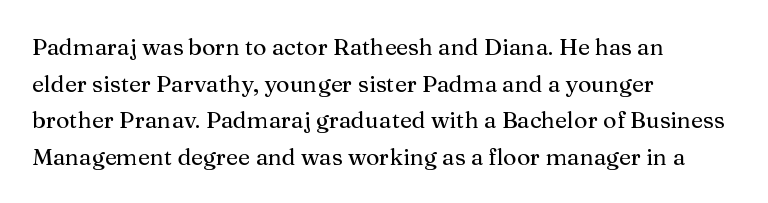
{"italic": "no", "underline": "no", "align": "left", "line_spacing": "normal", "line_spacing_ratio": 1.59, "letter_spacing": "normal", "letter_spacing_em": 0.0, "glyph_px": 23}
